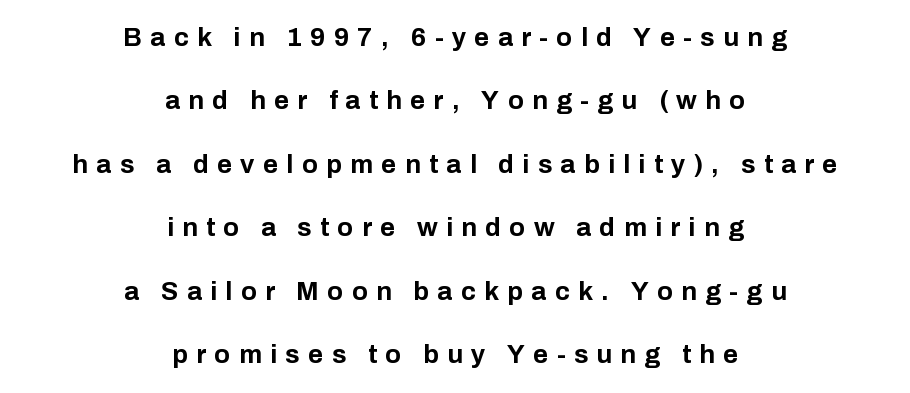
These lines stack symmetrically, like a column narrowing and widening about its center. Type without underlining. Spacing between characters has been opened up far beyond the box default. Its strokes are broad and dark, the hallmark of bold type. A typesetter would mark this as roman, not italic. Line spacing here is loose.
